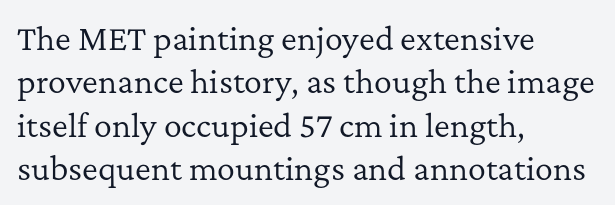
{"serif": "yes", "italic": "no", "bold": "no", "weight": "regular", "width": "normal", "stroke_contrast": "low", "x_height": "medium", "monospaced": "no", "underline": "no", "align": "left", "line_spacing": "normal", "line_spacing_ratio": 1.45, "letter_spacing": "normal", "letter_spacing_em": 0.0, "glyph_px": 30}
